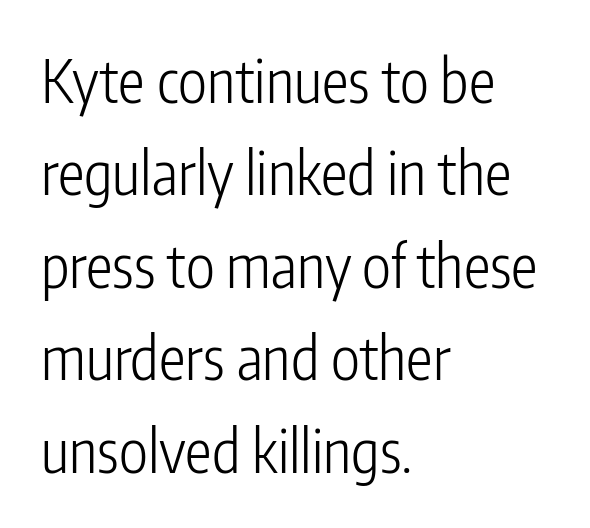
The image shows 60 px light, condensed sans-serif type, upright; set left-aligned, normal line spacing (1.54x), normal letter spacing, not underlined; low stroke contrast and a medium x-height.
